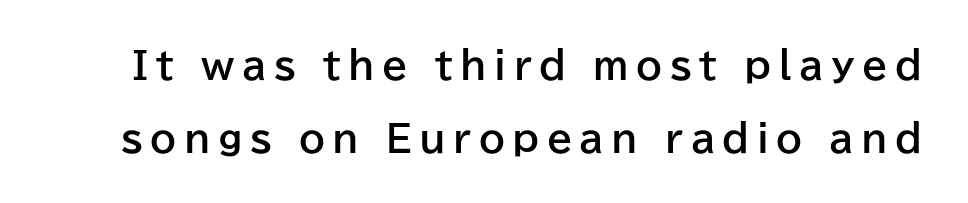
Q: Is the text bold? A: Yes.
Q: Is the text italic (slanted)? A: No, it is upright.
Q: Is the typeface a serif or a sans-serif typeface? A: Sans-serif.
Q: Is the text underlined? A: No.
Q: Is the spacing between letters normal or unusually wide? A: Unusually wide.
Q: Is the spacing between lines tight, normal or loose? A: Loose.
Q: Width (condensed, normal, or wide)? A: Normal.
Q: Stroke contrast? A: Low.
Q: x-height? A: Medium.
Q: Monospaced? A: No.
